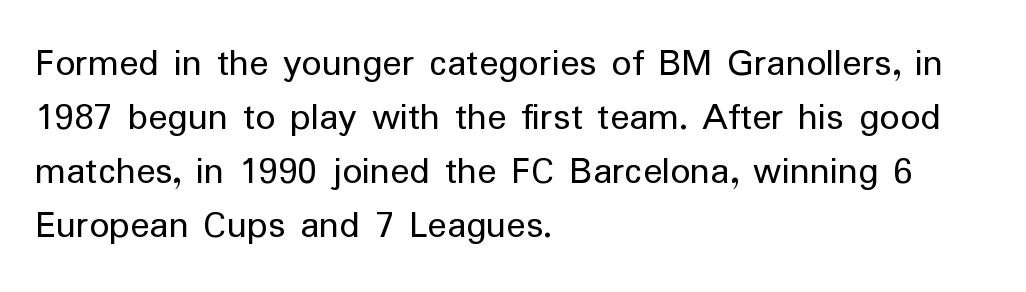
{"serif": "no", "italic": "no", "bold": "no", "weight": "regular", "width": "normal", "stroke_contrast": "low", "x_height": "medium", "monospaced": "no", "underline": "no", "align": "left", "line_spacing": "normal", "line_spacing_ratio": 1.35, "letter_spacing": "normal", "letter_spacing_em": 0.0, "glyph_px": 40}
